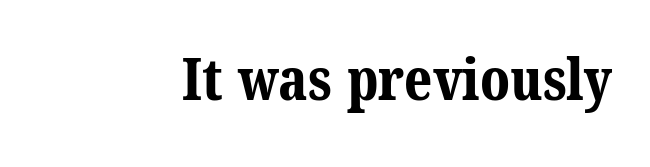
The image shows 58 px bold serif type; set right-aligned, normal letter spacing, not underlined; medium stroke contrast and a medium x-height.
